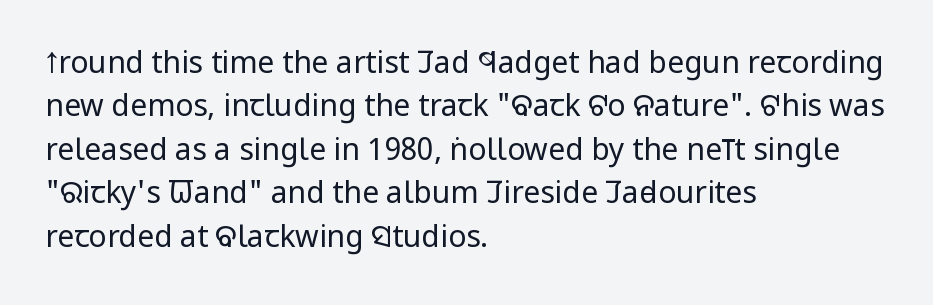
The image shows 30 px regular-weight, condensed sans-serif type, upright; set left-aligned, normal line spacing (1.45x), normal letter spacing, not underlined; low stroke contrast and a large x-height.
